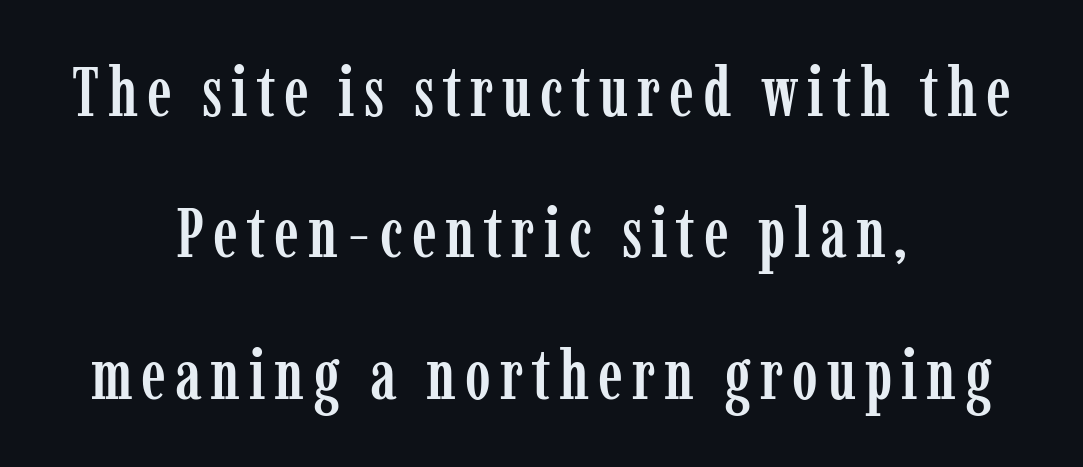
Q: Is the text italic (slanted)? A: No, it is upright.
Q: Is the typeface a serif or a sans-serif typeface? A: Serif.
Q: Is the text underlined? A: No.
Q: How is the paragraph aligned? A: Centered.
Q: Is the spacing between lines tight, normal or loose? A: Loose.
Q: Width (condensed, normal, or wide)? A: Condensed.
Q: Stroke contrast? A: Low.
Q: x-height? A: Medium.
Q: Monospaced? A: No.
